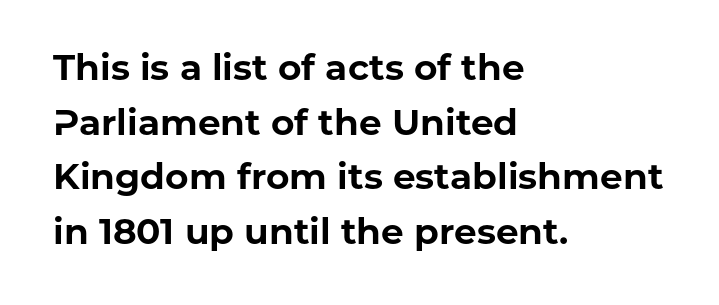
Q: Is the text bold? A: Yes.
Q: Is the text italic (slanted)? A: No, it is upright.
Q: Is the typeface a serif or a sans-serif typeface? A: Sans-serif.
Q: Is the text underlined? A: No.
Q: How is the paragraph aligned? A: Left-aligned.
Q: Is the spacing between letters normal or unusually wide? A: Normal.
Q: Is the spacing between lines tight, normal or loose? A: Normal.
Q: Width (condensed, normal, or wide)? A: Normal.
Q: Stroke contrast? A: Low.
Q: x-height? A: Medium.
Q: Monospaced? A: No.
